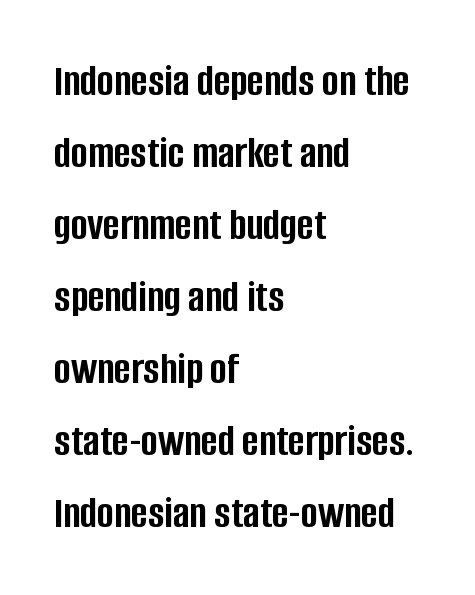
{"serif": "no", "italic": "no", "bold": "yes", "weight": "semibold", "width": "condensed", "stroke_contrast": "low", "x_height": "large", "monospaced": "no", "underline": "no", "align": "left", "line_spacing": "normal", "line_spacing_ratio": 1.6, "letter_spacing": "normal", "letter_spacing_em": 0.0, "glyph_px": 45}
